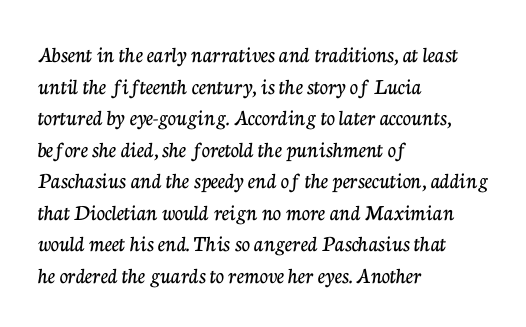
Q: Is the text italic (slanted)? A: Yes.
Q: Is the text underlined? A: No.
Q: How is the paragraph aligned? A: Left-aligned.
Q: Is the spacing between letters normal or unusually wide? A: Normal.
Q: Is the spacing between lines tight, normal or loose? A: Normal.
